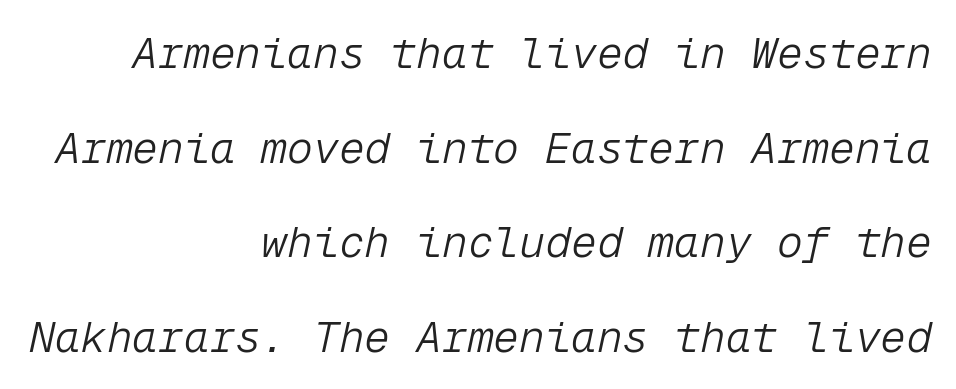
These lines were composed using italics. A typesetter would call this zero additional tracking. Compared with a flush-left layout, this one pins lines to the opposite, right side. Spacing verdict: monospaced, one width for all characters. The typeface has the unassuming heft of standard copy or less.
